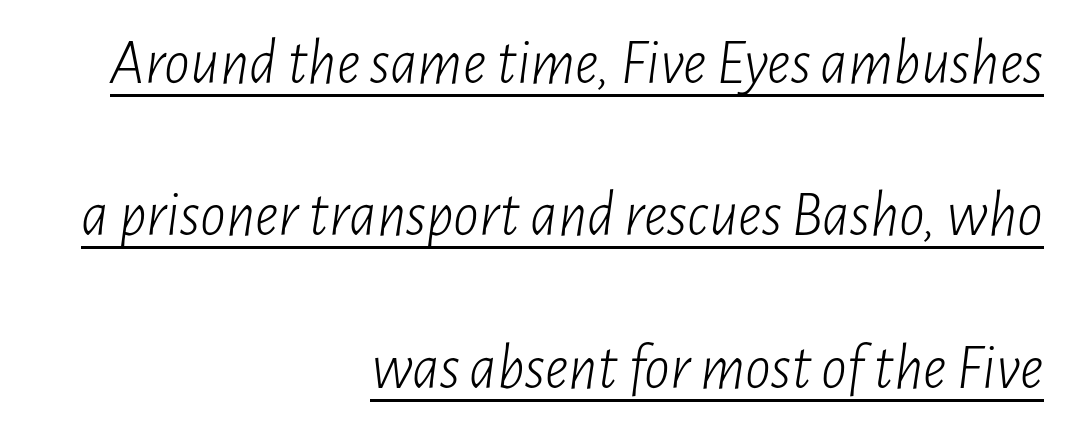
When letters slant like this, we call the style italic. Somebody hit Ctrl+U on this one — the words are underlined. Alignment: flush right. Rows of type keep a wide berth in the vertical direction. Is this a fixed-width face? No — the glyphs have proportional, varying widths.
